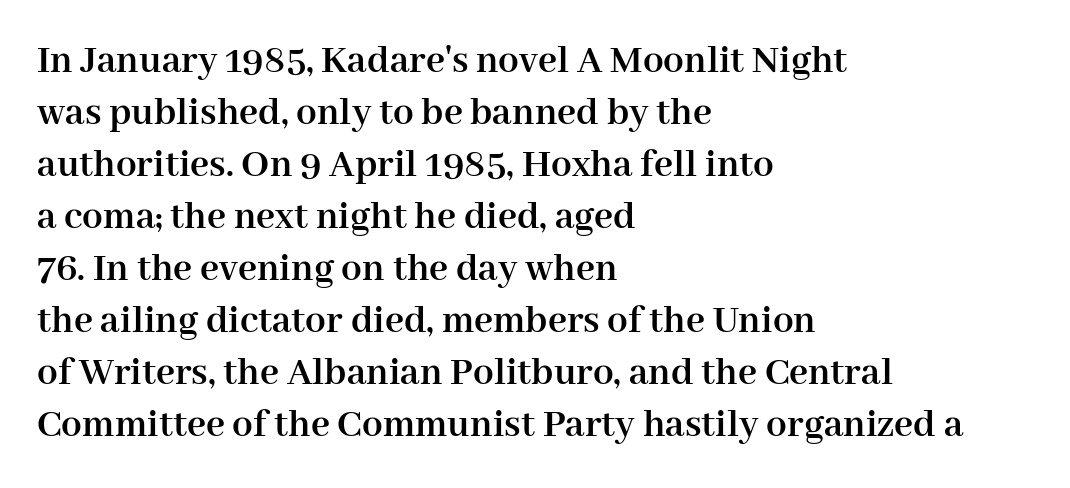
Q: Is the text bold? A: Yes.
Q: Is the text italic (slanted)? A: No, it is upright.
Q: Is the typeface a serif or a sans-serif typeface? A: Serif.
Q: Is the text underlined? A: No.
Q: How is the paragraph aligned? A: Left-aligned.
Q: Is the spacing between letters normal or unusually wide? A: Normal.
Q: Is the spacing between lines tight, normal or loose? A: Normal.
Q: Width (condensed, normal, or wide)? A: Normal.
Q: Stroke contrast? A: High.
Q: x-height? A: Medium.
Q: Monospaced? A: No.
